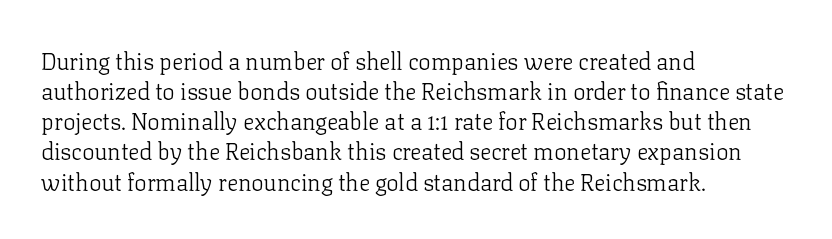
Q: Is the text bold? A: No.
Q: Is the text italic (slanted)? A: No, it is upright.
Q: Is the text underlined? A: No.
Q: How is the paragraph aligned? A: Left-aligned.
Q: Is the spacing between letters normal or unusually wide? A: Normal.
Q: Is the spacing between lines tight, normal or loose? A: Normal.
